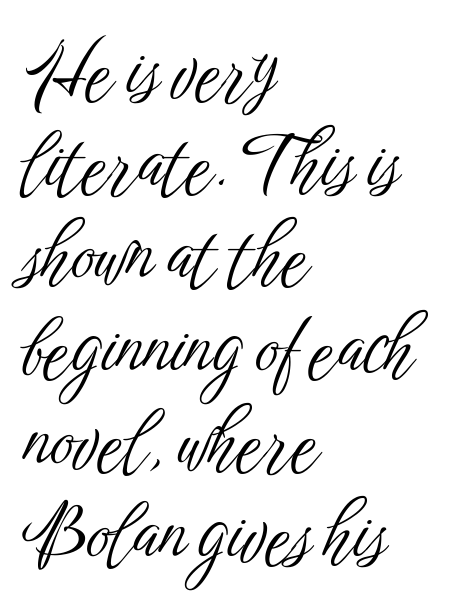
Q: Is the text bold? A: No.
Q: Is the text italic (slanted)? A: Yes.
Q: Is the typeface a serif or a sans-serif typeface? A: Sans-serif.
Q: Is the text underlined? A: No.
Q: How is the paragraph aligned? A: Left-aligned.
Q: Is the spacing between letters normal or unusually wide? A: Normal.
Q: Is the spacing between lines tight, normal or loose? A: Normal.
Q: Width (condensed, normal, or wide)? A: Condensed.
Q: Stroke contrast? A: Low.
Q: x-height? A: Medium.
Q: Monospaced? A: No.
